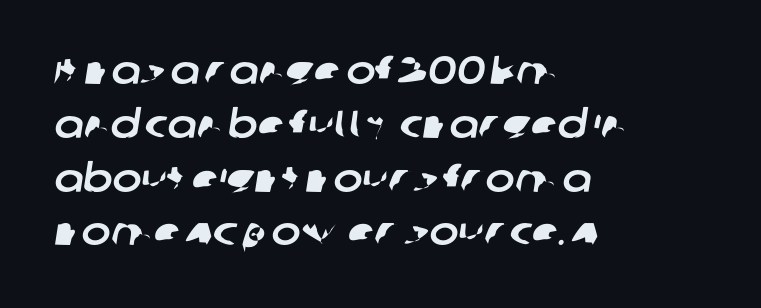
Q: Is the typeface a serif or a sans-serif typeface? A: Sans-serif.
Q: Is the text underlined? A: No.
Q: How is the paragraph aligned? A: Left-aligned.
Q: Is the spacing between letters normal or unusually wide? A: Normal.
Q: Is the spacing between lines tight, normal or loose? A: Normal.
Q: Width (condensed, normal, or wide)? A: Normal.
Q: Stroke contrast? A: Low.
Q: x-height? A: Large.
Q: Monospaced? A: No.
